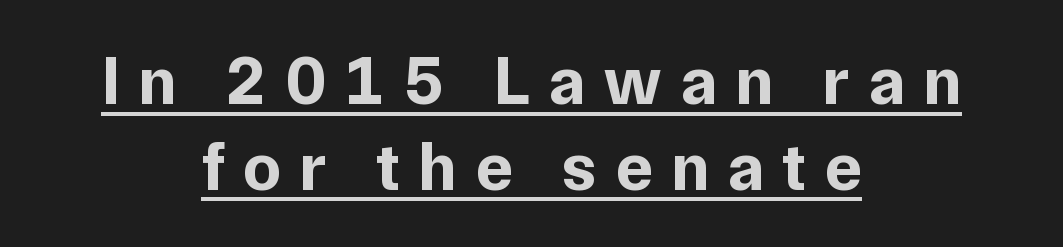
{"serif": "no", "italic": "no", "bold": "yes", "weight": "bold", "width": "normal", "stroke_contrast": "low", "x_height": "medium", "monospaced": "no", "underline": "yes", "align": "center", "line_spacing_ratio": 1.24, "letter_spacing": "wide", "letter_spacing_em": 0.26, "glyph_px": 69}
